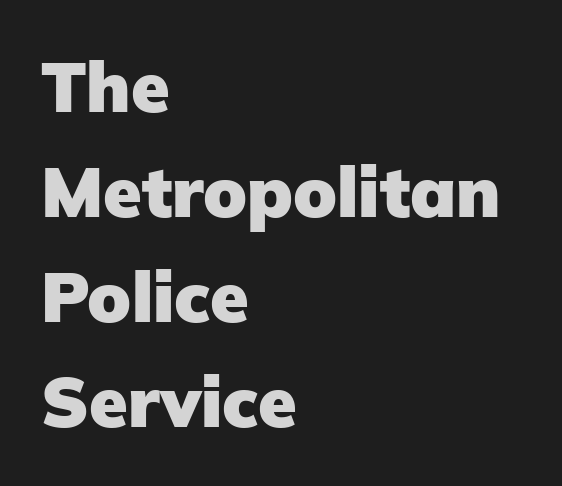
Q: Is the text bold? A: Yes.
Q: Is the text italic (slanted)? A: No, it is upright.
Q: Is the typeface a serif or a sans-serif typeface? A: Sans-serif.
Q: Is the text underlined? A: No.
Q: How is the paragraph aligned? A: Left-aligned.
Q: Is the spacing between letters normal or unusually wide? A: Normal.
Q: Is the spacing between lines tight, normal or loose? A: Normal.
Q: Width (condensed, normal, or wide)? A: Normal.
Q: Stroke contrast? A: Low.
Q: x-height? A: Medium.
Q: Monospaced? A: No.
